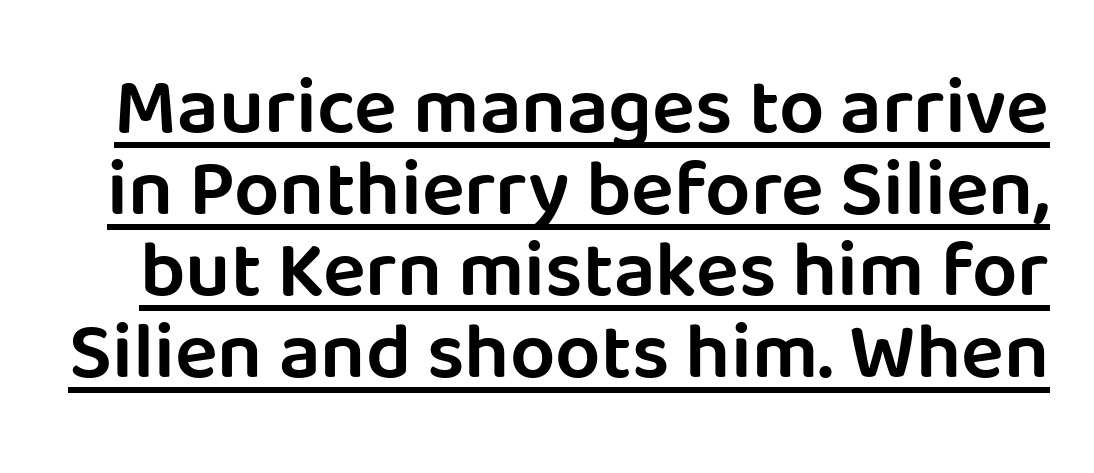
{"serif": "no", "italic": "no", "bold": "semi", "weight": "semibold", "width": "normal", "stroke_contrast": "low", "x_height": "large", "monospaced": "no", "underline": "yes", "line_spacing": "tight", "line_spacing_ratio": 1.02, "letter_spacing": "normal", "letter_spacing_em": 0.0, "glyph_px": 80}
